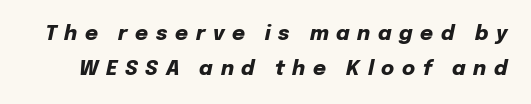
Type without underlining. Letter spacing: wide. The strokes are fattened all the way to bold. Posture: slanted.
